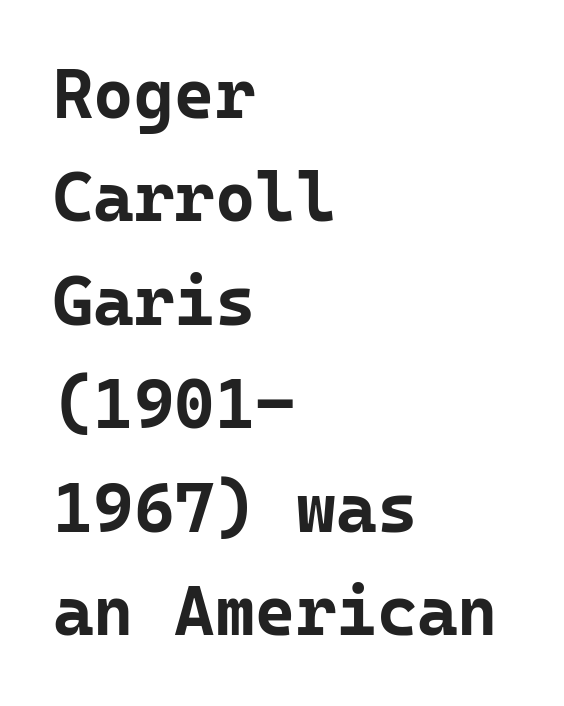
The image shows 69 px bold sans-serif type, upright, monospaced; set left-aligned, normal line spacing (1.5x), normal letter spacing, not underlined; low stroke contrast and a medium x-height.
